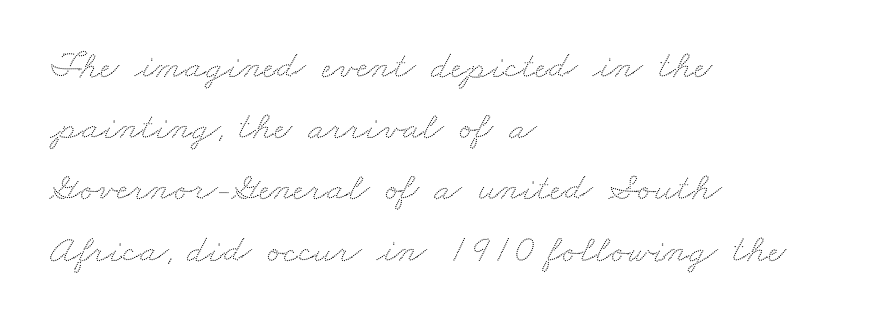
Q: Is the text underlined? A: No.
Q: How is the paragraph aligned? A: Left-aligned.
Q: Is the spacing between letters normal or unusually wide? A: Normal.
Q: Is the spacing between lines tight, normal or loose? A: Normal.
Q: Width (condensed, normal, or wide)? A: Wide.
Q: Stroke contrast? A: Low.
Q: x-height? A: Small.
Q: Monospaced? A: No.
